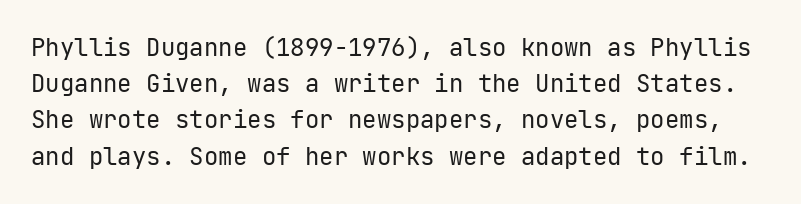
The image shows 24 px text type, upright; set normal line spacing (1.51x), normal letter spacing, not underlined.
